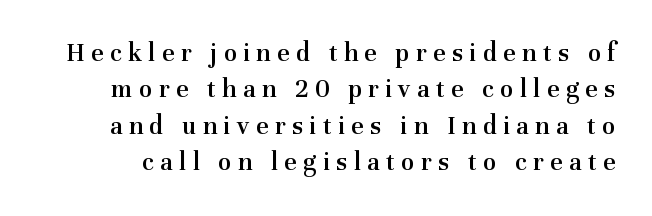
The image shows 27 px text type, upright; set normal line spacing (1.35x), unusually wide letter spacing (+0.24 em), not underlined.
